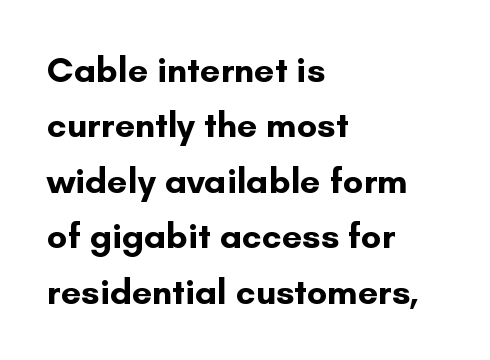
Q: Is the text bold? A: Yes.
Q: Is the text italic (slanted)? A: No, it is upright.
Q: Is the typeface a serif or a sans-serif typeface? A: Sans-serif.
Q: Is the text underlined? A: No.
Q: How is the paragraph aligned? A: Left-aligned.
Q: Is the spacing between letters normal or unusually wide? A: Normal.
Q: Is the spacing between lines tight, normal or loose? A: Normal.
Q: Width (condensed, normal, or wide)? A: Normal.
Q: Stroke contrast? A: Low.
Q: x-height? A: Small.
Q: Monospaced? A: No.
